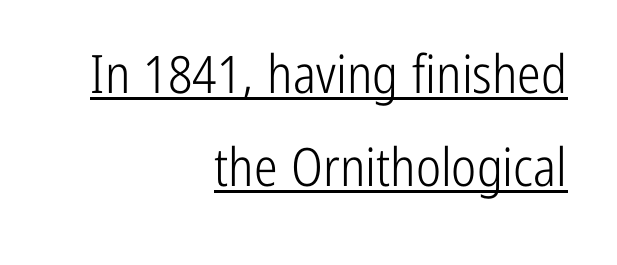
The image shows 53 px light, condensed sans-serif type, upright; set right-aligned, line spacing 1.75x, normal letter spacing, underlined; low stroke contrast and a medium x-height.
